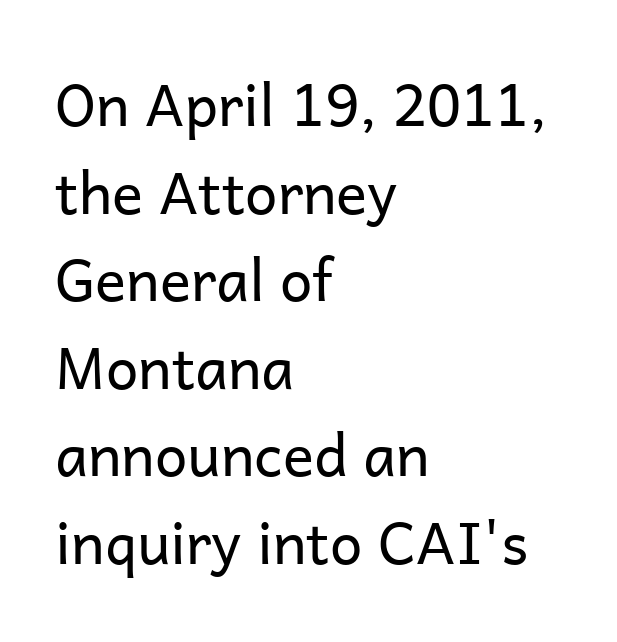
{"serif": "no", "italic": "no", "bold": "no", "weight": "regular", "width": "normal", "stroke_contrast": "low", "x_height": "medium", "monospaced": "no", "underline": "no", "align": "left", "line_spacing": "normal", "line_spacing_ratio": 1.51, "letter_spacing": "normal", "letter_spacing_em": 0.0, "glyph_px": 58}
